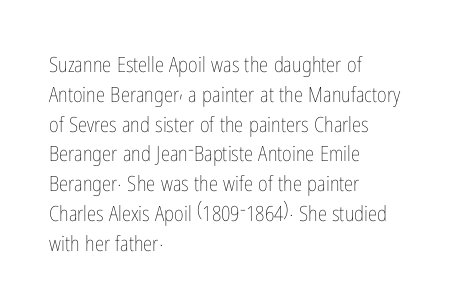
{"italic": "no", "bold": "no", "underline": "no", "align": "left", "line_spacing": "normal", "line_spacing_ratio": 1.42, "letter_spacing": "normal", "letter_spacing_em": 0.0, "glyph_px": 21}
